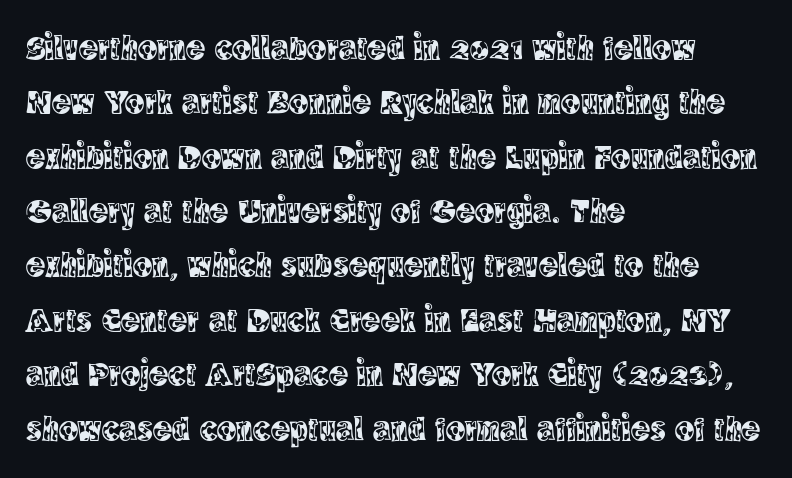
The lines in this sample share a left origin and differ only in where they stop. The typeface chosen for these lines features serifs. Every character sits straight up, as roman type does. The space between consecutive lines is moderate.
